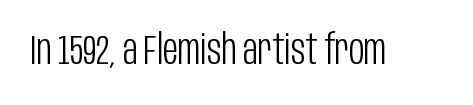
Short note: letters normally spaced. Nothing sits at the stroke ends, so this counts as sans-serif. No italicization has been applied; the sample stays upright. The rendering uses natural spacing where letterforms have individual widths. Lines of text with bare space underneath. Unbolded letterforms with no extra heft.
